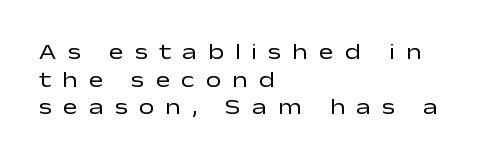
{"italic": "no", "bold": "no", "underline": "no", "align": "left", "line_spacing": "normal", "line_spacing_ratio": 1.26, "letter_spacing": "wide", "letter_spacing_em": 0.5, "glyph_px": 22}
